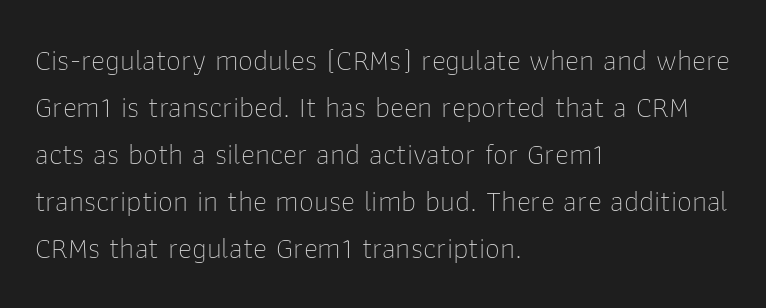
Are there feet on the stems? There aren't — it's a sans. Letters rest on an invisible, unmarked baseline. The typography opts for an upright posture over an oblique one. If you drew a ruler down the left edge, every line would touch it. Weight: in the light-to-regular range.
